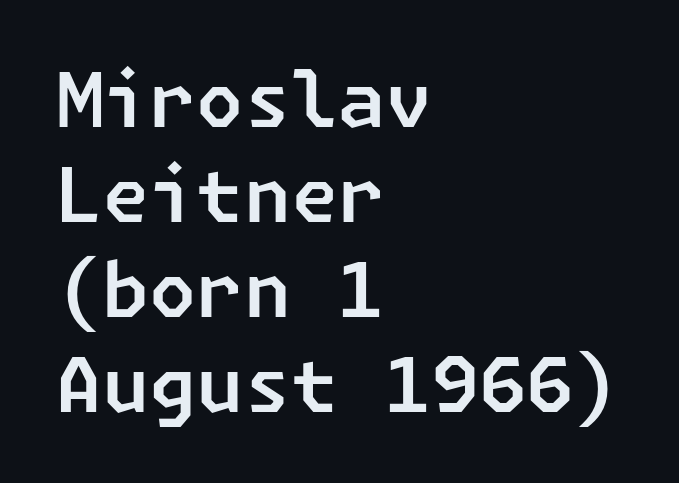
{"serif": "no", "width": "normal", "stroke_contrast": "low", "x_height": "medium", "underline": "no", "align": "left", "line_spacing": "normal", "line_spacing_ratio": 1.25, "letter_spacing": "normal", "letter_spacing_em": 0.0, "glyph_px": 76}
